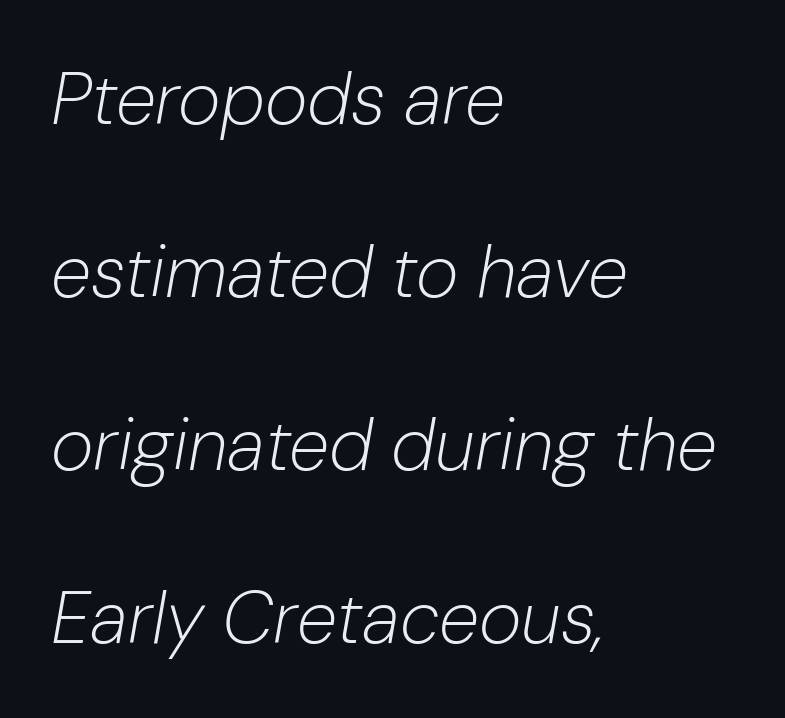
Looks like regular typesetting: each glyph gets only the width it needs. No chunkiness to these letters — they're not bold. Interline gaps are noticeably wide in this sample. Plain, unruled lines of type. Short and long lines alike share a common starting point at left.
